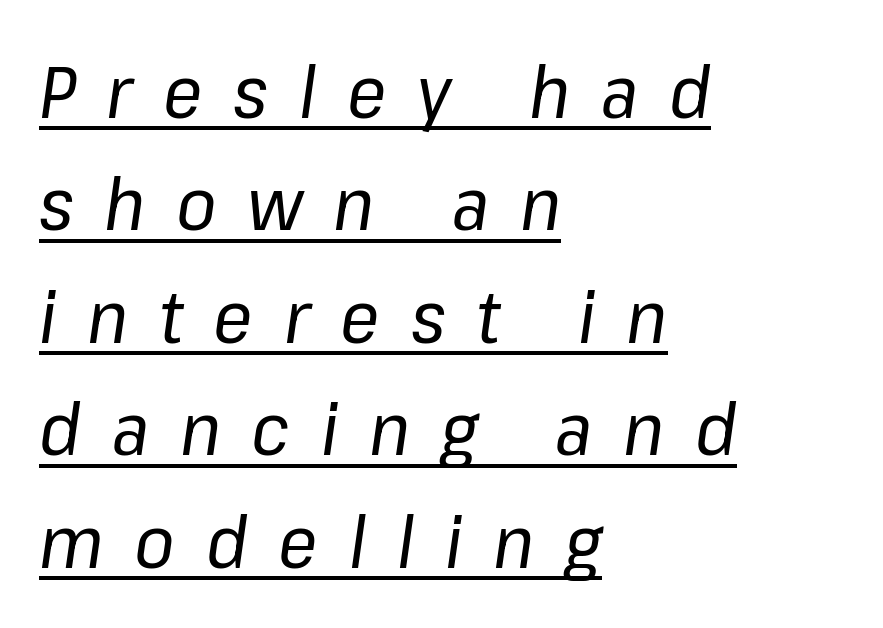
Short note: letters widely spaced. Italic? Definitely — the glyphs are oblique. Typeset ragged right — the left edge is the straight one. A continuous stroke trails under the words, as in a hyperlink. Evenly set lines give the paragraph a standard silhouette.
